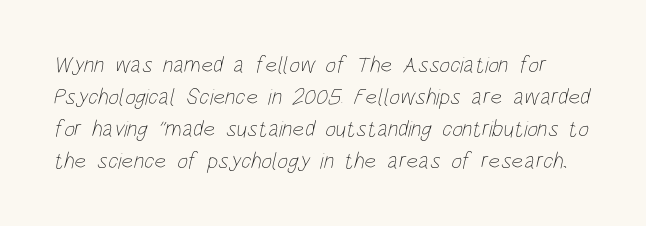
Q: Is the text bold? A: No.
Q: Is the text underlined? A: No.
Q: Is the spacing between letters normal or unusually wide? A: Normal.
Q: Is the spacing between lines tight, normal or loose? A: Normal.
